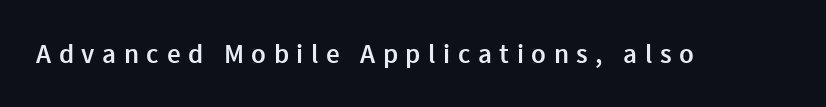
The zone under the glyphs is completely vacant. Typographic density is moderately raised because the face is semibold. This is the regular roman posture of the typeface. The tracking reads as deliberately expanded to a designer's eye.
